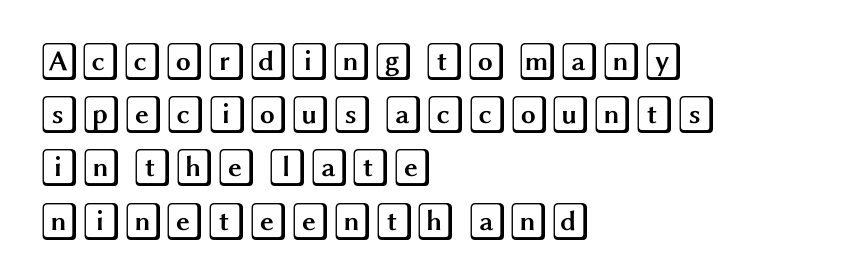
The specimen reads as upright at a glance. Standard letterfit; no display-style spreading of the glyphs. The passage is arranged the way most books set body copy — flush left. Rule under the text: the space is simply empty.
